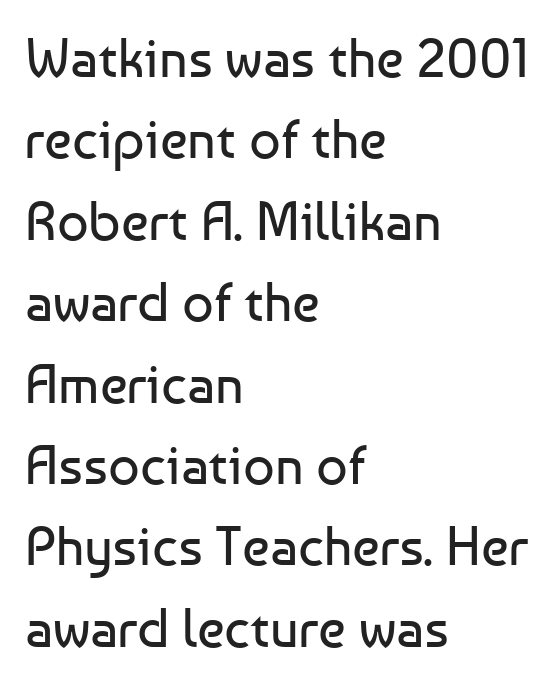
Q: Is the text bold? A: No.
Q: Is the text italic (slanted)? A: No, it is upright.
Q: Is the typeface a serif or a sans-serif typeface? A: Sans-serif.
Q: Is the text underlined? A: No.
Q: How is the paragraph aligned? A: Left-aligned.
Q: Is the spacing between letters normal or unusually wide? A: Normal.
Q: Is the spacing between lines tight, normal or loose? A: Normal.
Q: Width (condensed, normal, or wide)? A: Normal.
Q: Stroke contrast? A: Low.
Q: x-height? A: Medium.
Q: Monospaced? A: No.
